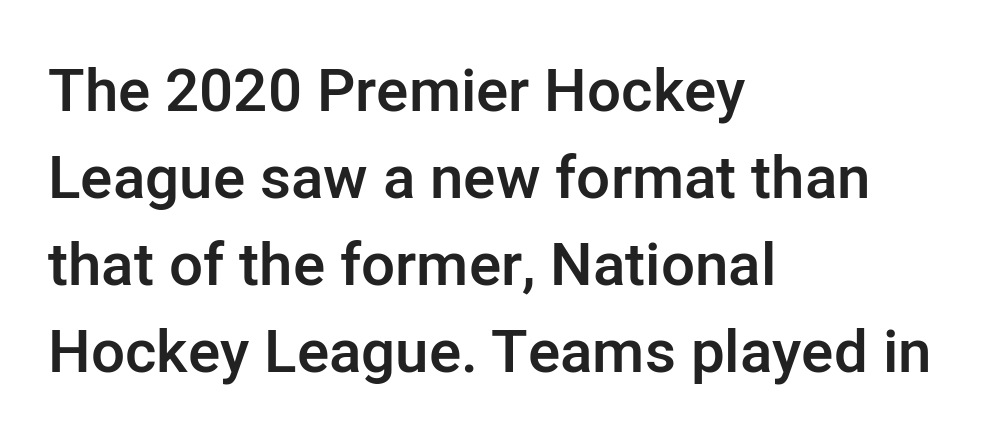
{"serif": "no", "italic": "no", "bold": "semi", "weight": "semibold", "width": "normal", "stroke_contrast": "low", "x_height": "medium", "monospaced": "no", "underline": "no", "align": "left", "line_spacing": "normal", "line_spacing_ratio": 1.45, "letter_spacing": "normal", "letter_spacing_em": 0.0, "glyph_px": 60}
